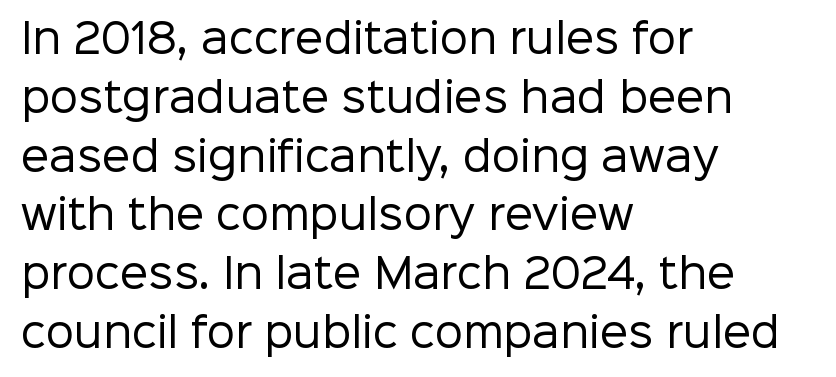
The image shows 40 px regular-weight sans-serif type, upright; set left-aligned, normal line spacing (1.47x), normal letter spacing, not underlined; low stroke contrast and a medium x-height.
